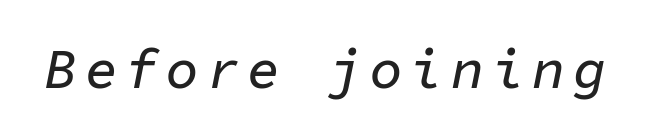
The image shows 55 px text type, italic (leaning right), monospaced; set not underlined; low stroke contrast and a medium x-height.
